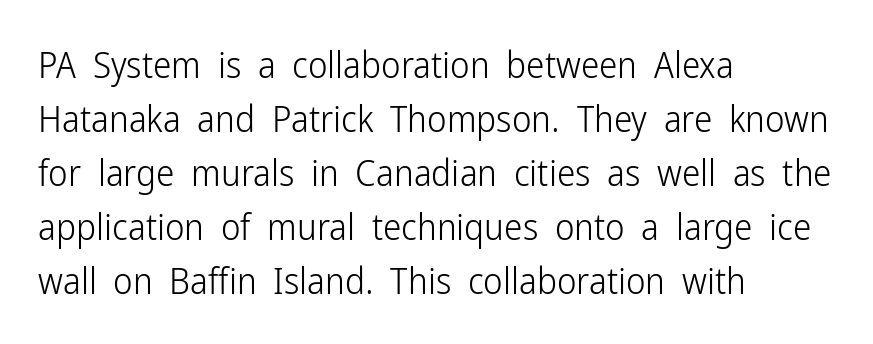
The characters display no serif detailing; their extremities are plain. A typesetter would call this zero additional tracking. The rendering uses a moderate line-height, typical for paragraphs. A bare baseline throughout the passage.
